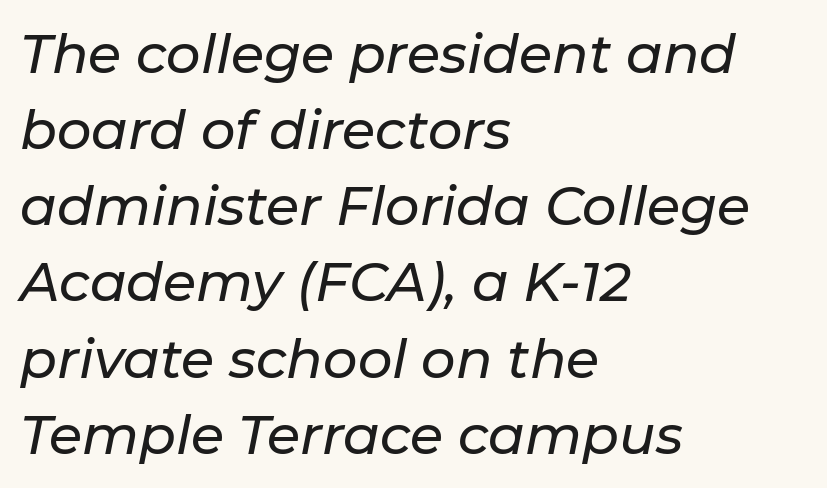
Posture: slanted. Line starts are locked; line ends wander. How would I describe the line gaps? Plain and ordinary. The rendering uses natural spacing where letterforms have individual widths. The strip under each line holds only bare page.
